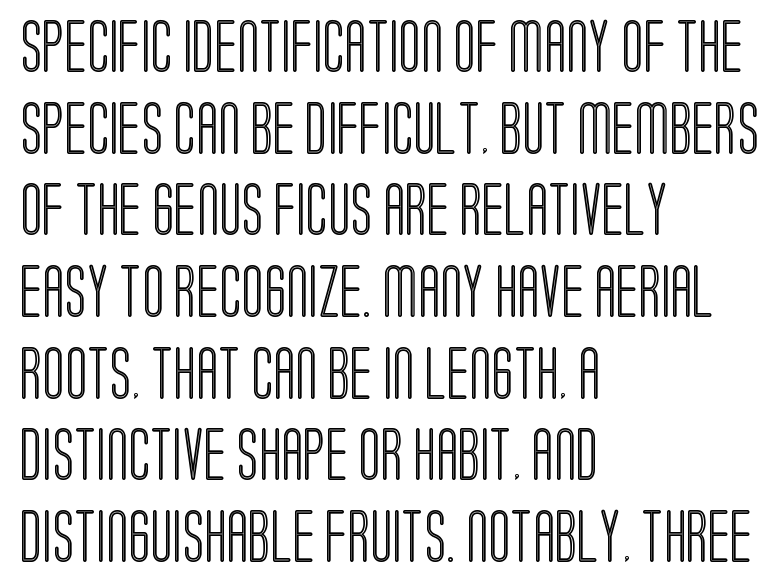
The image shows 52 px condensed type, upright; set left-aligned, normal line spacing (1.57x), normal letter spacing, not underlined; a large x-height.
